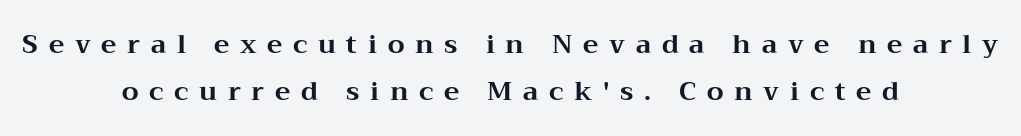
How heavy is the stroke? Heavy — this is a bold. Every row of glyphs is offset so its center matches the block's center. The type sits square on the baseline with zero lean. These lines have a slow, spaced-out rhythm from letter to letter. Type without underlining.
